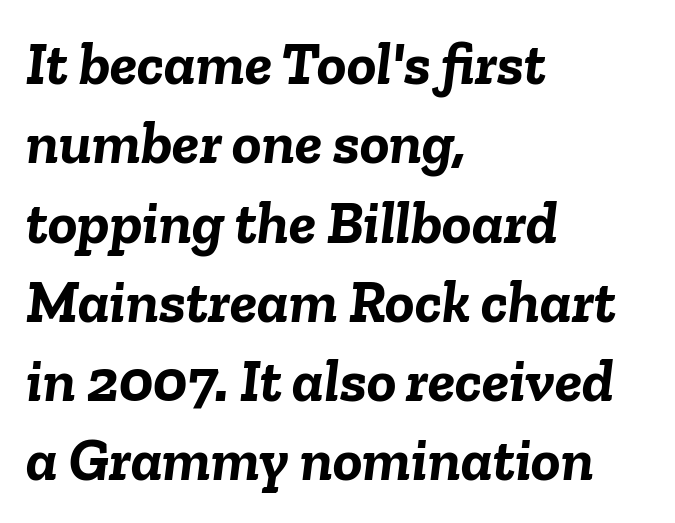
Thick stems and heavy bowls — unmistakably bold. Honestly, the row spacing looks completely unremarkable. The compositor pushed each line to the left boundary. Quick note: italic. Each letter keeps its own natural width here, so spacing adapts to shape.
